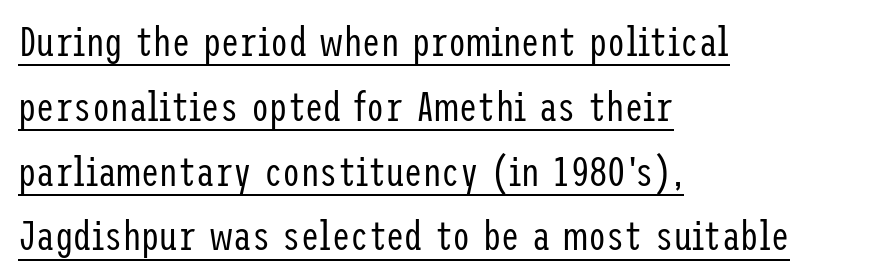
The image shows 41 px regular-weight, condensed sans-serif type, upright; set left-aligned, normal line spacing (1.58x), normal letter spacing, underlined; low stroke contrast and a medium x-height.
